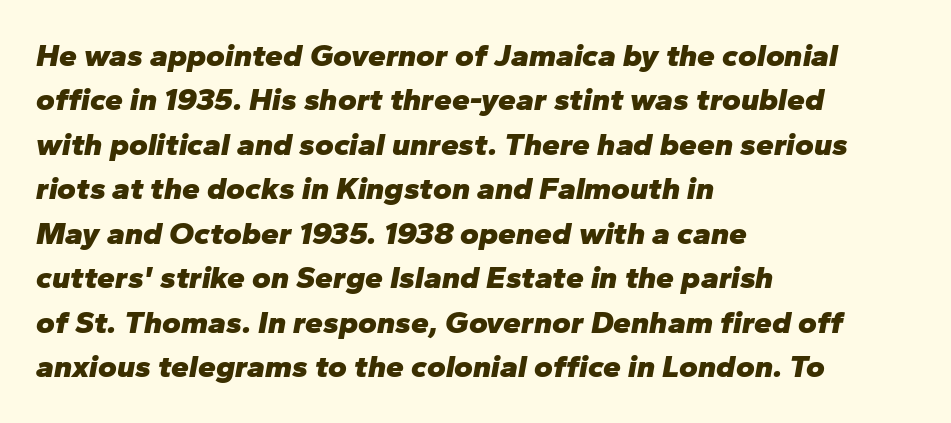
The rendering uses natural spacing where letterforms have individual widths. Standard letterfit; no display-style spreading of the glyphs. This sample is left-justified, so line endings fall wherever the words run out. Descender tails drop into unmarked territory. Interline gaps are of average width in this sample. Is the type bold? Yes — the strokes are clearly thick and heavy.
